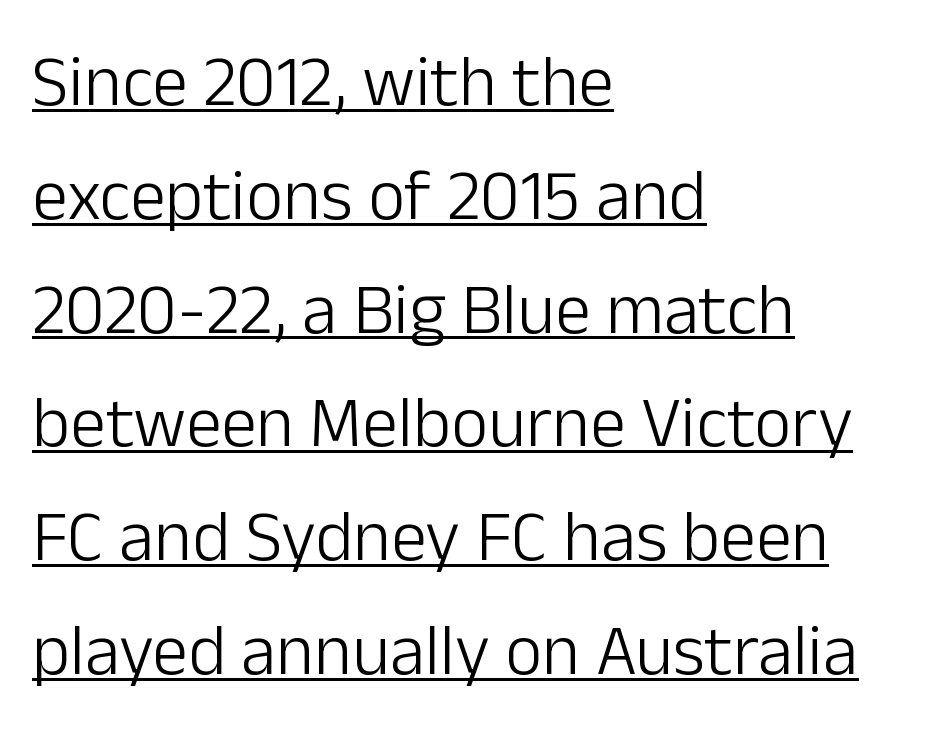
{"serif": "no", "italic": "no", "bold": "no", "weight": "light", "width": "normal", "stroke_contrast": "low", "x_height": "medium", "monospaced": "no", "underline": "yes", "align": "left", "line_spacing": "normal", "line_spacing_ratio": 1.58, "letter_spacing": "normal", "letter_spacing_em": 0.0, "glyph_px": 72}
